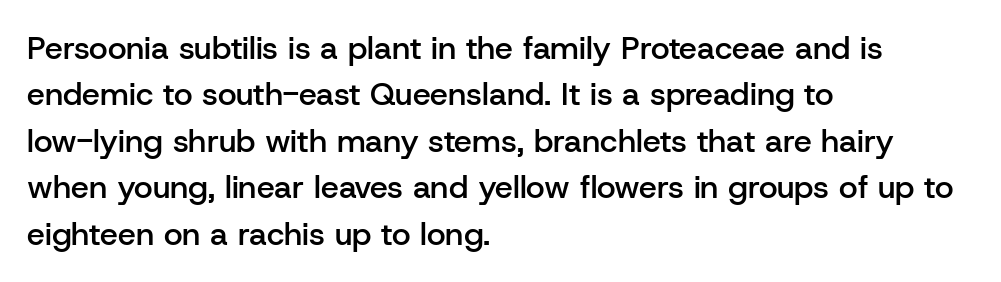
{"serif": "no", "italic": "no", "bold": "semi", "weight": "semibold", "width": "normal", "stroke_contrast": "low", "x_height": "medium", "monospaced": "no", "underline": "no", "align": "left", "line_spacing": "normal", "line_spacing_ratio": 1.45, "letter_spacing": "normal", "letter_spacing_em": 0.0, "glyph_px": 32}
